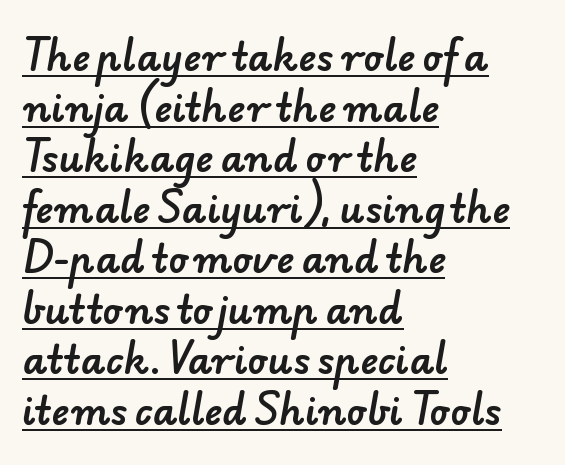
Compared with typical body copy, the letter spacing here is the same. The compositor pushed each line to the left boundary. Each letter keeps its own natural width here, so spacing adapts to shape. Decoration check: the copy is underlined. Successive baselines arrive at the customary interval. Each letter's strokes conclude bluntly, with no projecting serifs.
